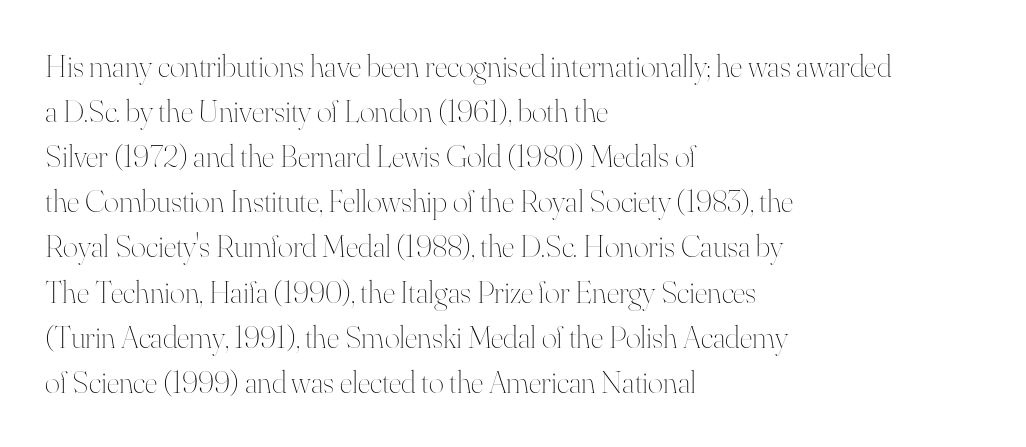
Looks like regular typesetting: each glyph gets only the width it needs. A typesetter would call this leading conventional body-copy spacing. Just letters on the line, the space beneath them empty. Italic: no, the glyphs are upright roman.
